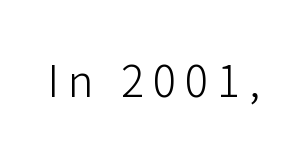
{"serif": "no", "italic": "no", "bold": "no", "weight": "light", "width": "normal", "stroke_contrast": "low", "x_height": "medium", "monospaced": "no", "underline": "no", "letter_spacing": "wide", "letter_spacing_em": 0.21, "glyph_px": 43}
